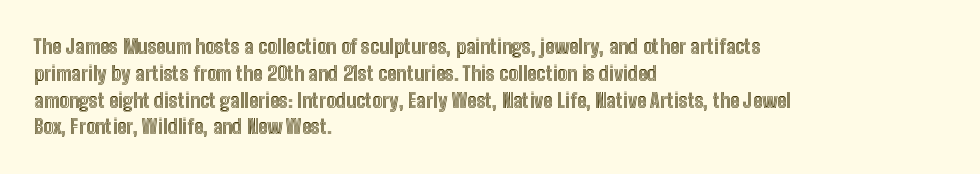
Q: Is the text italic (slanted)? A: No, it is upright.
Q: Is the text underlined? A: No.
Q: How is the paragraph aligned? A: Left-aligned.
Q: Is the spacing between letters normal or unusually wide? A: Normal.
Q: Is the spacing between lines tight, normal or loose? A: Normal.
